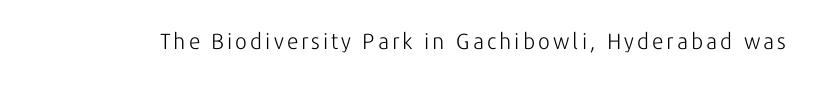
{"italic": "no", "bold": "no", "underline": "no", "glyph_px": 22}
